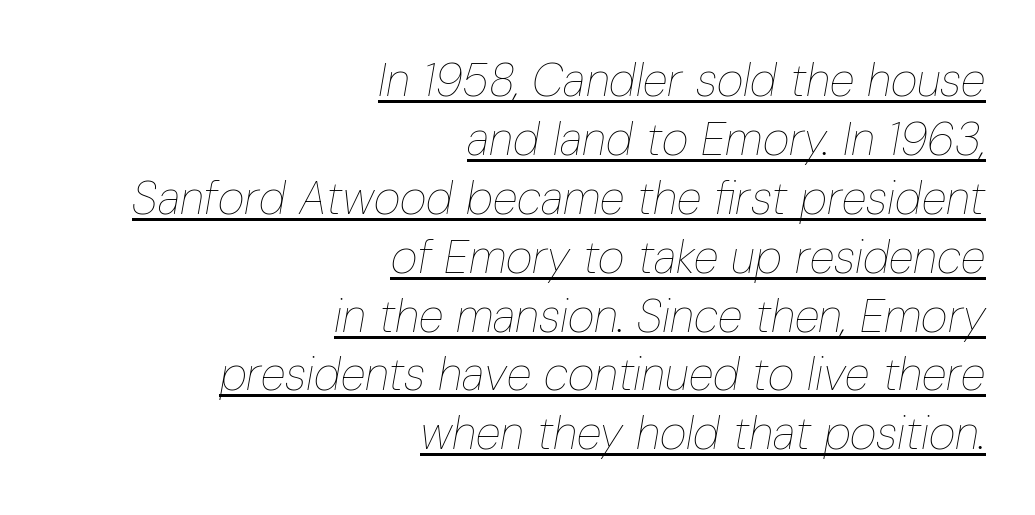
The image shows 46 px thin, condensed type, italic (leaning right); set right-aligned, normal line spacing (1.28x), normal letter spacing, underlined; low stroke contrast and a medium x-height.
